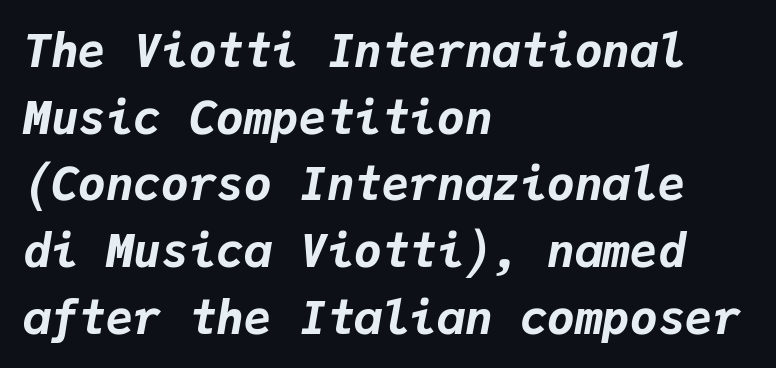
Q: Is the text bold? A: Yes.
Q: Is the text italic (slanted)? A: Yes, it leans right by about 9 degrees.
Q: Is the text underlined? A: No.
Q: How is the paragraph aligned? A: Left-aligned.
Q: Is the spacing between letters normal or unusually wide? A: Normal.
Q: Is the spacing between lines tight, normal or loose? A: Normal.
Q: Width (condensed, normal, or wide)? A: Normal.
Q: Stroke contrast? A: Low.
Q: x-height? A: Medium.
Q: Monospaced? A: Yes.
